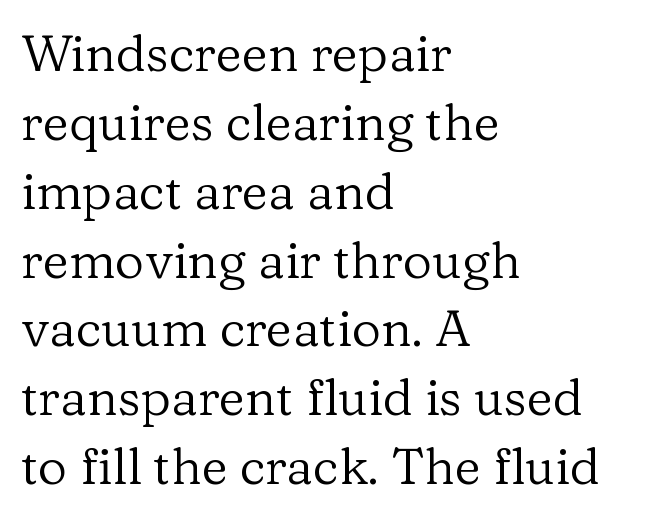
{"serif": "yes", "italic": "no", "bold": "no", "weight": "regular", "width": "normal", "stroke_contrast": "low", "x_height": "medium", "monospaced": "no", "underline": "no", "align": "left", "line_spacing": "normal", "line_spacing_ratio": 1.35, "letter_spacing": "normal", "letter_spacing_em": 0.0, "glyph_px": 51}
